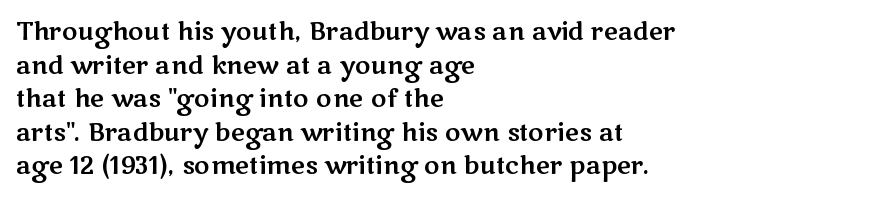
The image shows 24 px text type, upright; set left-aligned, normal line spacing (1.4x), normal letter spacing, not underlined.
